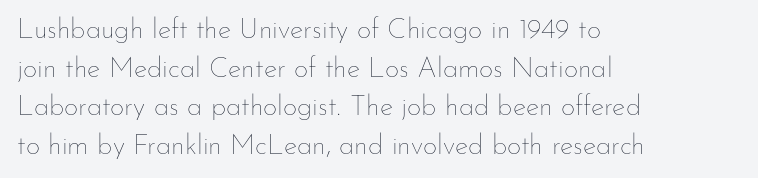
{"italic": "no", "bold": "no", "weight": "thin", "width": "normal", "stroke_contrast": "low", "x_height": "small", "monospaced": "no", "underline": "no", "align": "left", "line_spacing": "normal", "line_spacing_ratio": 1.38, "letter_spacing": "normal", "letter_spacing_em": 0.0, "glyph_px": 28}
